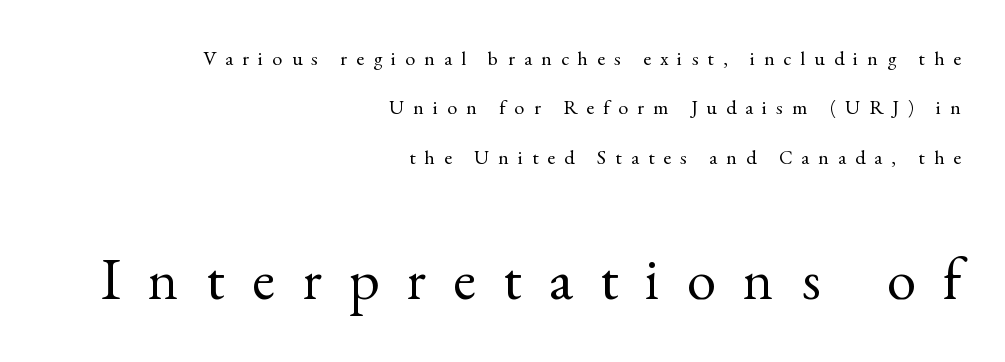
The image shows 59 px regular-weight serif type, upright; set right-aligned, loose line spacing (2.47x), unusually wide letter spacing (+0.46 em), not underlined; the second (bottom) block is 2.95x larger; a small x-height.
